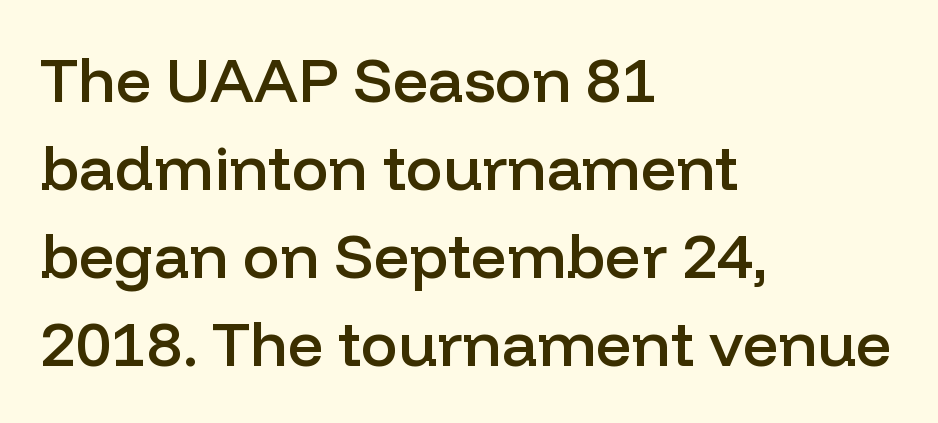
Q: Is the text bold? A: Semi-bold.
Q: Is the text italic (slanted)? A: No, it is upright.
Q: Is the typeface a serif or a sans-serif typeface? A: Sans-serif.
Q: Is the text underlined? A: No.
Q: How is the paragraph aligned? A: Left-aligned.
Q: Is the spacing between letters normal or unusually wide? A: Normal.
Q: Is the spacing between lines tight, normal or loose? A: Normal.
Q: Width (condensed, normal, or wide)? A: Normal.
Q: Stroke contrast? A: Low.
Q: x-height? A: Medium.
Q: Monospaced? A: No.
